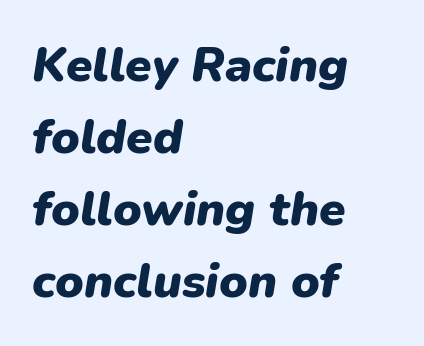
{"italic": "yes", "lean": "right", "slant_degrees": 9, "bold": "yes", "weight": "heavy", "width": "normal", "stroke_contrast": "low", "x_height": "medium", "monospaced": "no", "underline": "no", "align": "left", "line_spacing": "normal", "line_spacing_ratio": 1.5, "letter_spacing": "normal", "letter_spacing_em": 0.0, "glyph_px": 48}
